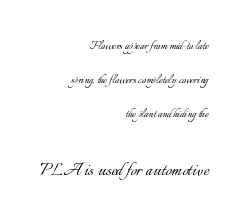
The image shows 22 px text type; set right-aligned, loose line spacing (2.43x), normal letter spacing, not underlined; the second (bottom) block is 1.57x larger.
